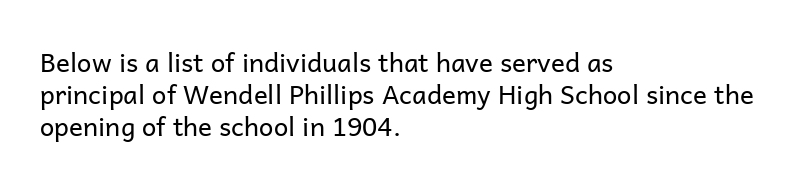
Q: Is the text bold? A: No.
Q: Is the text italic (slanted)? A: No, it is upright.
Q: Is the text underlined? A: No.
Q: How is the paragraph aligned? A: Left-aligned.
Q: Is the spacing between letters normal or unusually wide? A: Normal.
